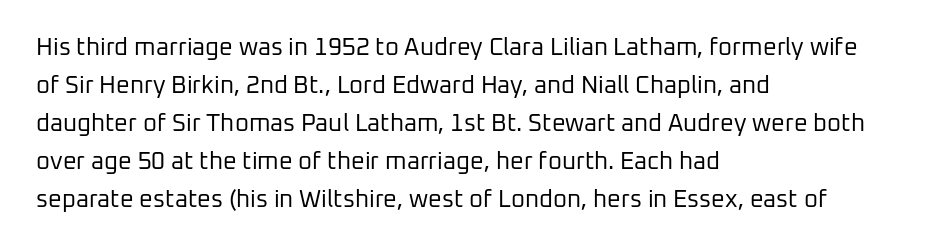
Caption: standard tracking, unaltered. How would I describe the line gaps? Plain and ordinary. Notice how the stems are strictly vertical — no italics here. The typeface has the unassuming heft of standard copy or less. The lines are quadded left.
